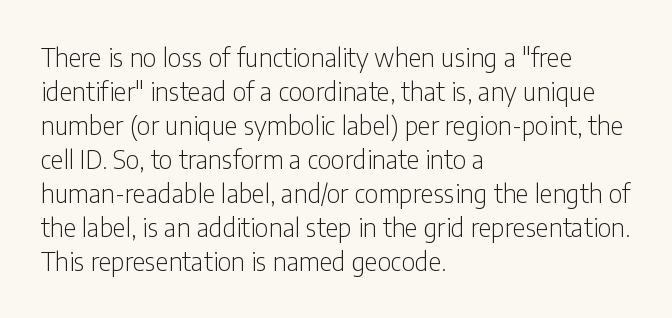
A normal amount of white space separates one row of letters from the next. Honestly, the letter spacing is just normal — you wouldn't notice it. The font's upright variant was chosen for this text. Is this a heavy cut? Hardly; it is regular or lighter. Caption: multi-line text, flush left, ragged right.
